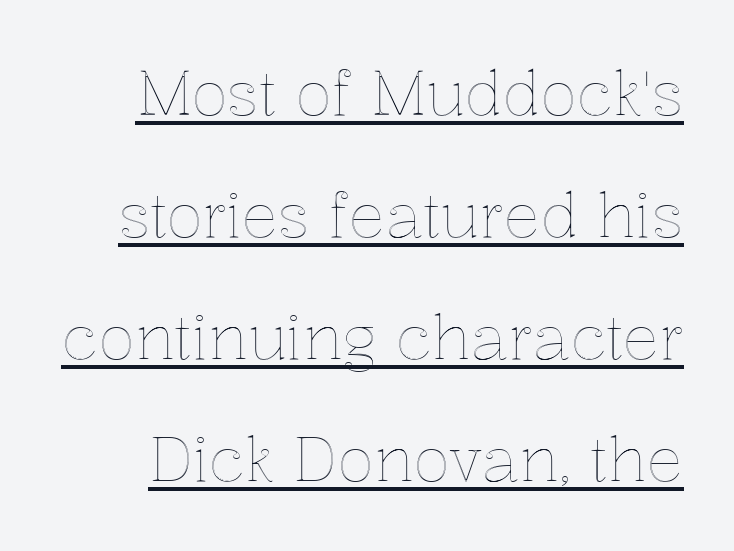
{"italic": "no", "width": "normal", "x_height": "medium", "monospaced": "no", "underline": "yes", "line_spacing": "loose", "line_spacing_ratio": 2.0, "letter_spacing": "normal", "letter_spacing_em": 0.0, "glyph_px": 61}
